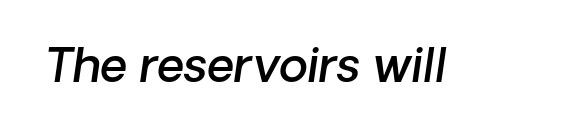
The image shows 47 px semibold sans-serif type; set normal letter spacing, not underlined; low stroke contrast and a medium x-height.
